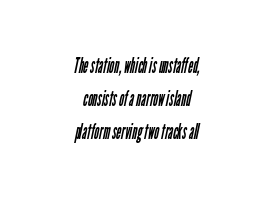
No heavy texture on the line: the type isn't bold. The rag falls on both sides of this text block equally. Does extra space separate the letters? No, they use regular spacing. Rows of type keep a routine distance in the vertical direction. Quick note: underline off.
